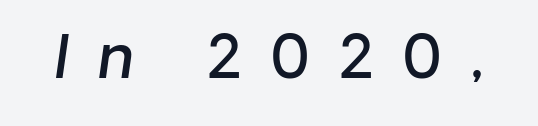
The image shows 59 px semibold type, italic (leaning right); set unusually wide letter spacing (+0.49 em), not underlined; low stroke contrast and a medium x-height.
